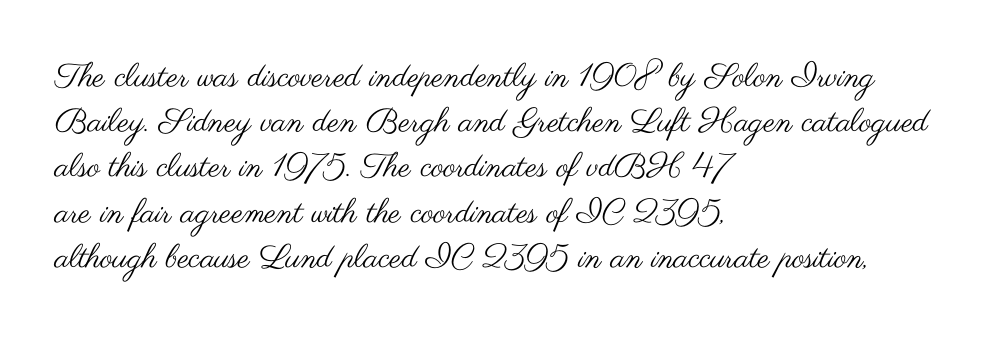
Q: Is the text bold? A: No.
Q: Is the text italic (slanted)? A: Yes.
Q: Is the typeface a serif or a sans-serif typeface? A: Sans-serif.
Q: Is the text underlined? A: No.
Q: How is the paragraph aligned? A: Left-aligned.
Q: Is the spacing between letters normal or unusually wide? A: Normal.
Q: Is the spacing between lines tight, normal or loose? A: Normal.
Q: Width (condensed, normal, or wide)? A: Wide.
Q: Stroke contrast? A: Medium.
Q: x-height? A: Small.
Q: Monospaced? A: No.
